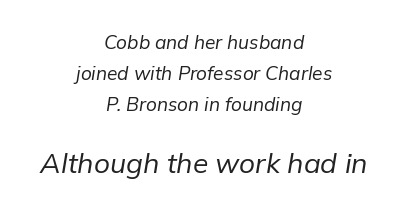
Tracking here is standard; glyphs follow each other at the usual distance. Note the varied advance widths — an 'i' is clearly narrower than an 'm'. The block of text has a typical density, with ordinary space between rows. The second block has been scaled up relative to the first.
